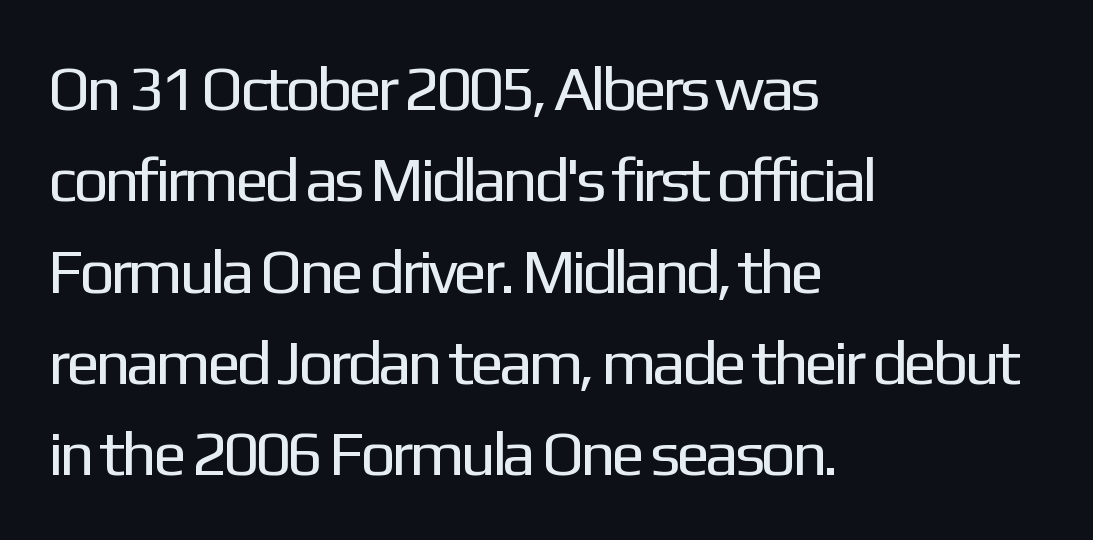
The image shows 63 px regular-weight sans-serif type, upright; set left-aligned, normal line spacing (1.45x), normal letter spacing, not underlined; low stroke contrast and a medium x-height.
